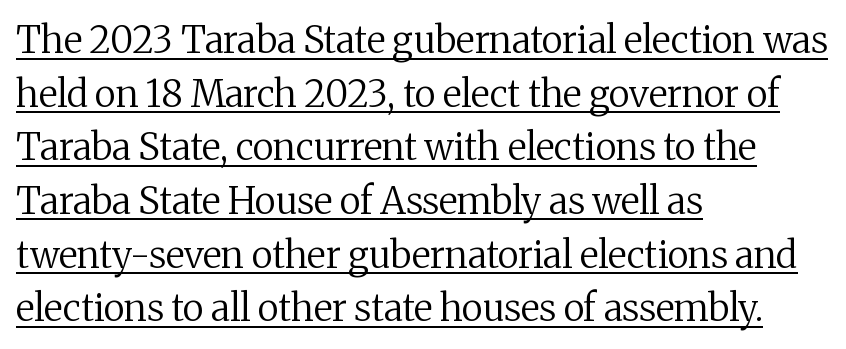
The lines are quadded left. Ink coverage per letter is moderate at most. Each line of the rendering has a horizontal stroke beneath the glyphs. Leading matches the norm, producing a regular column.
